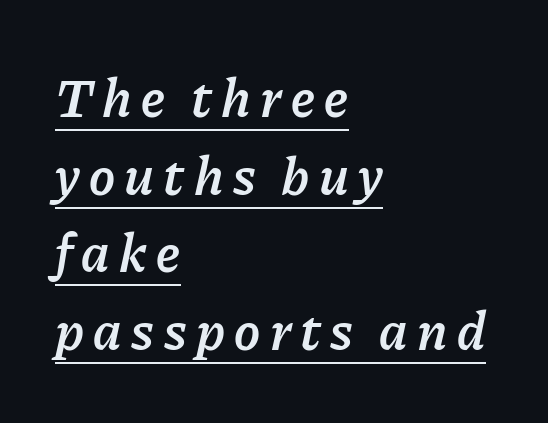
Q: Is the text bold? A: Semi-bold.
Q: Is the text italic (slanted)? A: Yes, it leans right by about 11 degrees.
Q: Is the text underlined? A: Yes.
Q: How is the paragraph aligned? A: Left-aligned.
Q: Is the spacing between lines tight, normal or loose? A: Normal.
Q: Width (condensed, normal, or wide)? A: Normal.
Q: Stroke contrast? A: Low.
Q: x-height? A: Medium.
Q: Monospaced? A: No.
